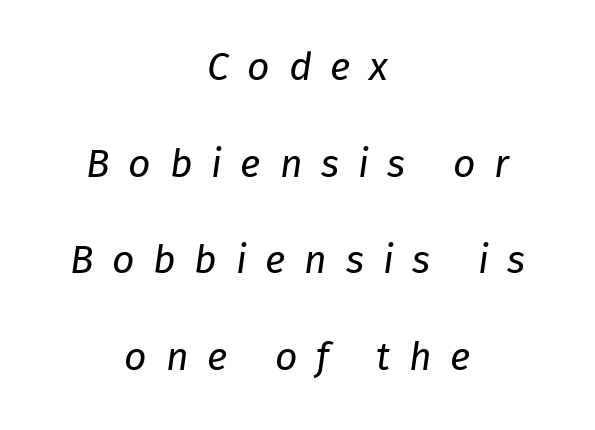
The image shows 39 px regular-weight type, italic (leaning right); set centered, loose line spacing (2.48x), unusually wide letter spacing (+0.48 em), not underlined; low stroke contrast and a medium x-height.
